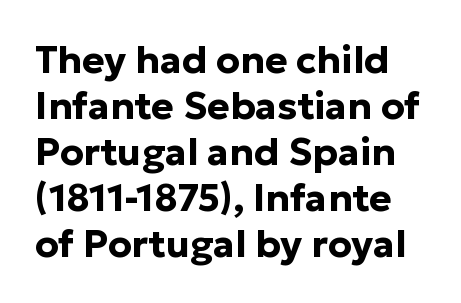
Typographically, this falls in the sans-serif category. This sample has the flowing, uneven cadence of proportional lettering. Every character sits straight up, as roman type does. Descenders hang freely into open space.
